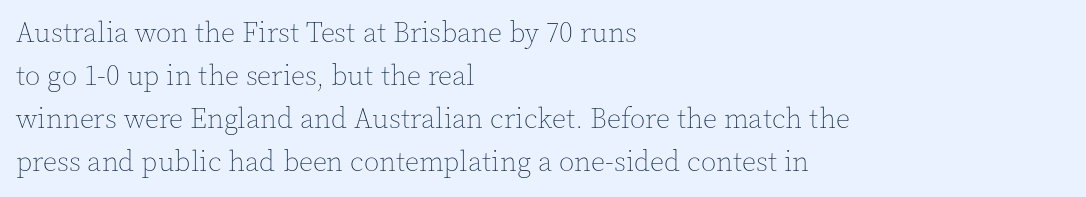
Nobody drew a line under any word here. Vertical strokes here are truly vertical. Tracking value appears to be zero — textbook default spacing. Horizontally, the lines are justified to the leading edge only.
